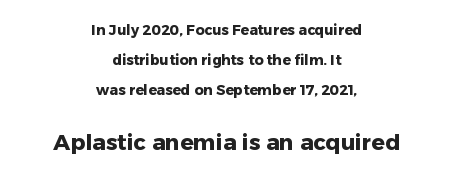
Q: Is the text bold? A: Yes.
Q: Is the text italic (slanted)? A: No, it is upright.
Q: Is the text underlined? A: No.
Q: How is the paragraph aligned? A: Centered.
Q: Is the spacing between letters normal or unusually wide? A: Normal.
Q: Is the spacing between lines tight, normal or loose? A: Loose.
Q: Which block of text is set in a larger size, the first (top) or the second (bottom)? A: The second (bottom) one.
